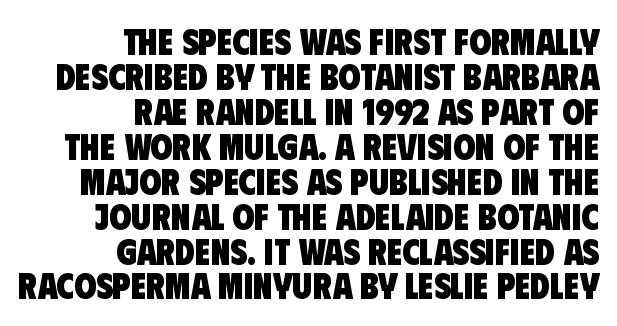
The image shows 36 px heavy, condensed sans-serif type; set right-aligned, tight line spacing (0.97x), normal letter spacing, not underlined; low stroke contrast and a large x-height.
